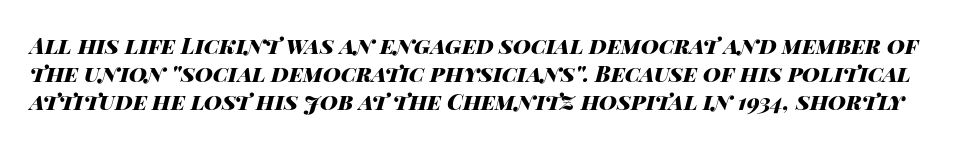
The image shows 22 px bold type, italic (leaning right); set normal line spacing (1.28x), normal letter spacing, not underlined.
